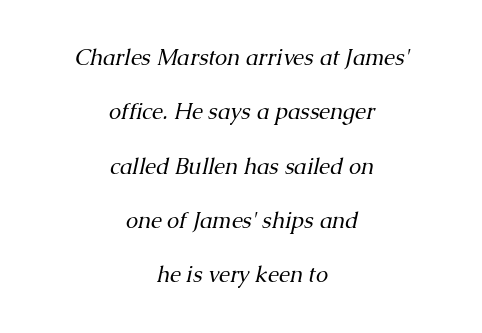
{"italic": "yes", "lean": "right", "slant_degrees": 13, "bold": "no", "underline": "no", "align": "center", "line_spacing": "loose", "line_spacing_ratio": 2.47, "letter_spacing": "normal", "letter_spacing_em": 0.0, "glyph_px": 22}
